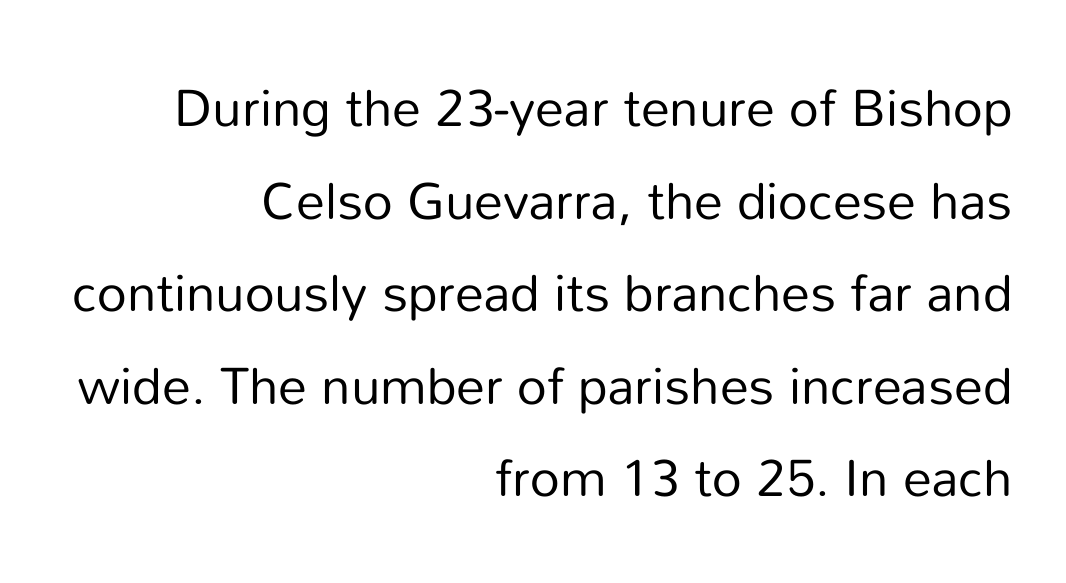
Think of a printed novel: that variable character pitch is what you see here. Vertical strokes here are truly vertical. These lines are composed in type without serifs. Only glyphs here, with clear space below each row.
